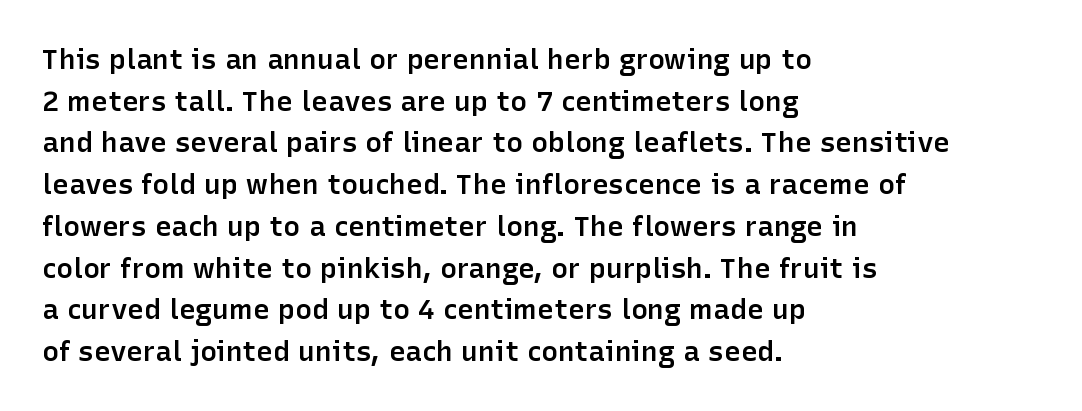
Q: Is the text bold? A: Semi-bold.
Q: Is the text italic (slanted)? A: No, it is upright.
Q: Is the typeface a serif or a sans-serif typeface? A: Sans-serif.
Q: Is the text underlined? A: No.
Q: How is the paragraph aligned? A: Left-aligned.
Q: Is the spacing between letters normal or unusually wide? A: Normal.
Q: Is the spacing between lines tight, normal or loose? A: Normal.
Q: Width (condensed, normal, or wide)? A: Normal.
Q: Stroke contrast? A: Low.
Q: x-height? A: Medium.
Q: Monospaced? A: No.
